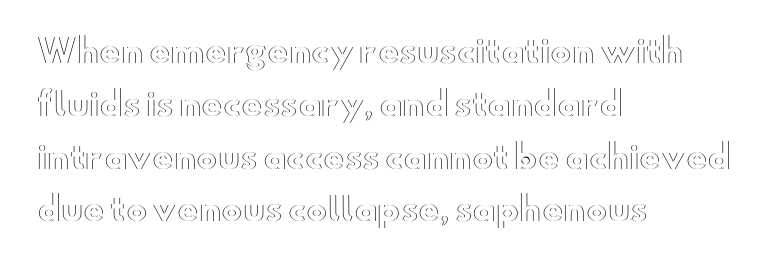
The image shows 32 px wide type, upright; set left-aligned, normal line spacing (1.65x), normal letter spacing, not underlined; a small x-height.
